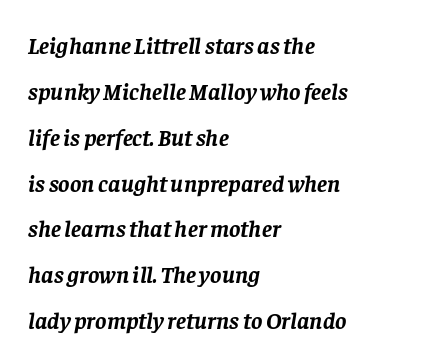
The passage shown is emphatically bold. Nothing unusual about the tracking: characters are spaced as the font intends. Compared with typical paragraphs, the rows here are farther apart. This sample is left-justified, so line endings fall wherever the words run out.
